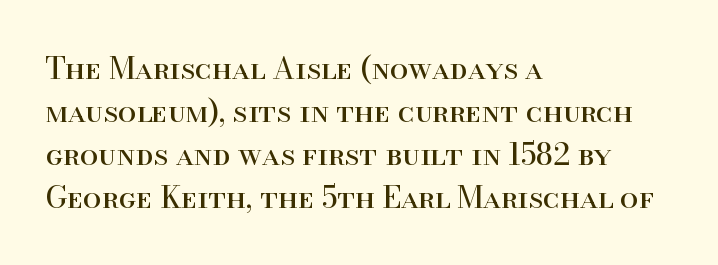
The image shows 30 px regular-weight serif type, upright; set left-aligned, normal line spacing (1.43x), normal letter spacing, not underlined; high stroke contrast and a small x-height.
